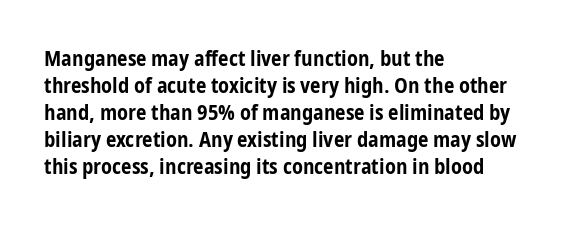
Q: Is the text bold? A: Yes.
Q: Is the text italic (slanted)? A: No, it is upright.
Q: Is the text underlined? A: No.
Q: How is the paragraph aligned? A: Left-aligned.
Q: Is the spacing between letters normal or unusually wide? A: Normal.
Q: Is the spacing between lines tight, normal or loose? A: Normal.
